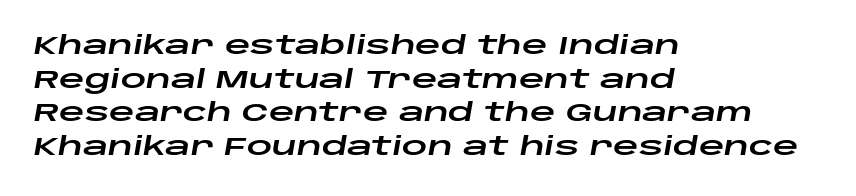
These lines keep a tight, regular rhythm from letter to letter. Horizontal bands of white between lines are of average thickness. The specimen reads as italic at a glance. This rendering uses left alignment, leaving the right contour irregular. The words here are not underlined.
